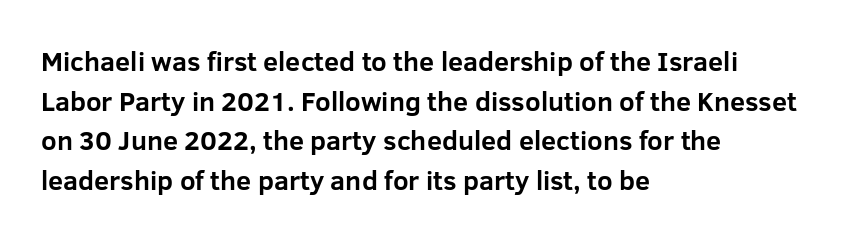
The image shows 27 px bold type, upright; set left-aligned, normal line spacing (1.47x), normal letter spacing, not underlined.
